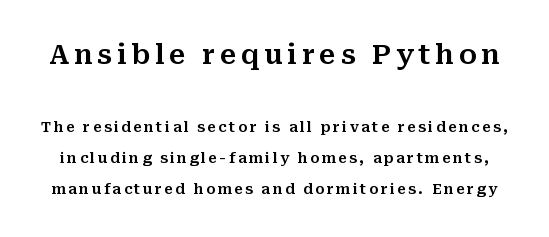
{"italic": "no", "underline": "no", "line_spacing": "loose", "line_spacing_ratio": 2.21, "larger_block": "first", "size_ratio": 1.93, "glyph_px": 27}
